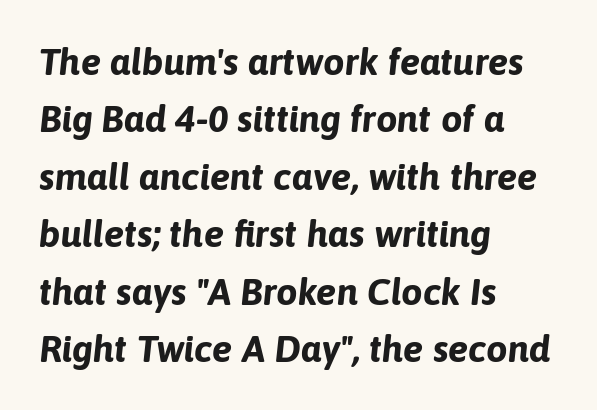
{"italic": "yes", "lean": "right", "slant_degrees": 6, "bold": "yes", "weight": "bold", "width": "normal", "stroke_contrast": "low", "x_height": "medium", "monospaced": "no", "underline": "no", "align": "left", "line_spacing": "normal", "line_spacing_ratio": 1.51, "letter_spacing": "normal", "letter_spacing_em": 0.0, "glyph_px": 38}
